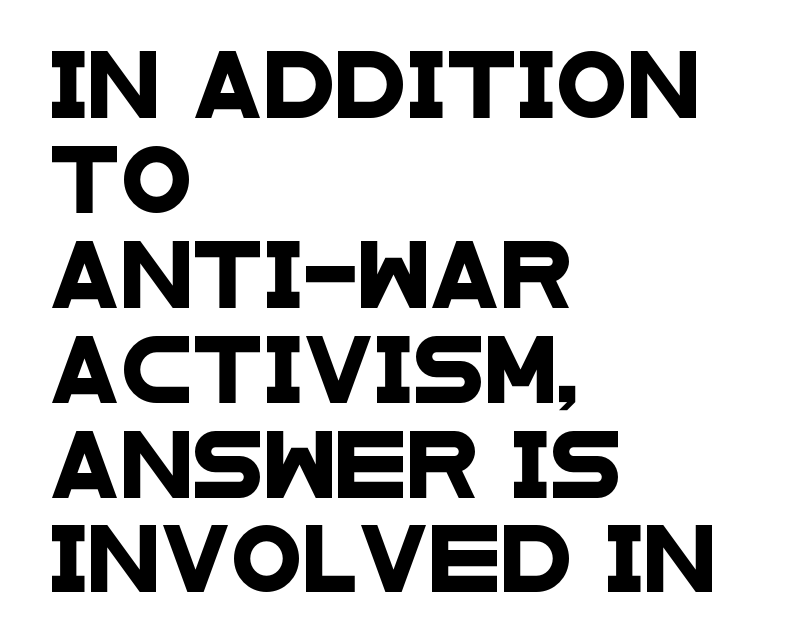
The image shows 65 px wide sans-serif type; set left-aligned, normal line spacing (1.46x), normal letter spacing, not underlined; low stroke contrast and a large x-height.
